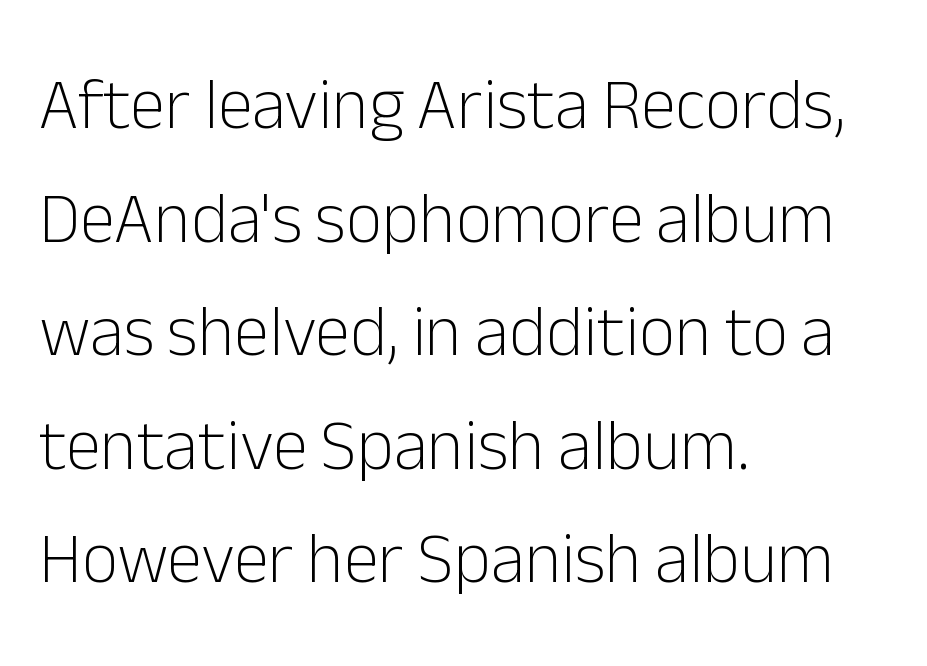
The image shows 71 px light sans-serif type, upright; set left-aligned, normal line spacing (1.6x), normal letter spacing, not underlined; low stroke contrast and a medium x-height.
